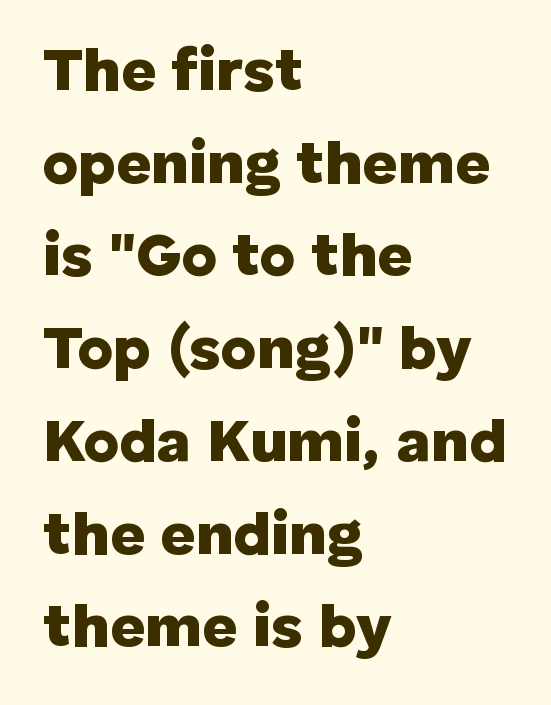
Q: Is the text bold? A: Yes.
Q: Is the text italic (slanted)? A: No, it is upright.
Q: Is the typeface a serif or a sans-serif typeface? A: Sans-serif.
Q: Is the text underlined? A: No.
Q: How is the paragraph aligned? A: Left-aligned.
Q: Is the spacing between letters normal or unusually wide? A: Normal.
Q: Is the spacing between lines tight, normal or loose? A: Normal.
Q: Width (condensed, normal, or wide)? A: Normal.
Q: Stroke contrast? A: Low.
Q: x-height? A: Medium.
Q: Monospaced? A: No.
